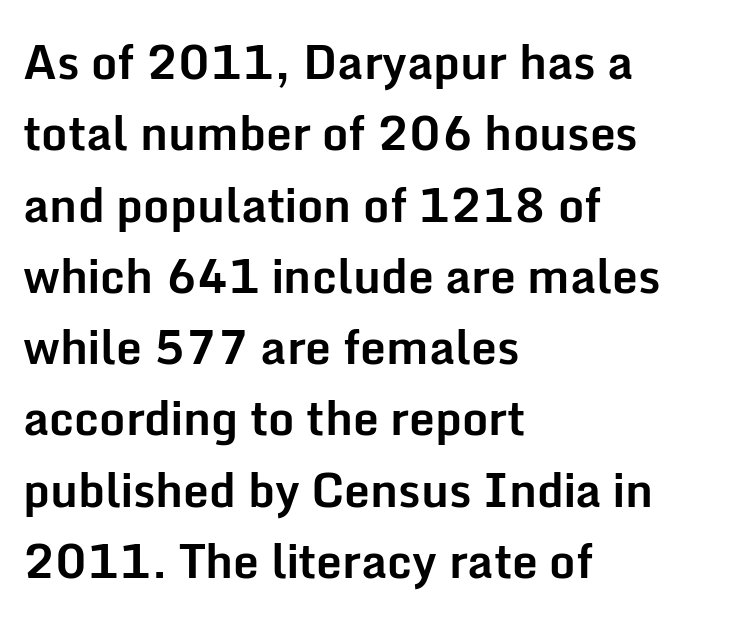
Q: Is the text bold? A: Yes.
Q: Is the text italic (slanted)? A: No, it is upright.
Q: Is the typeface a serif or a sans-serif typeface? A: Sans-serif.
Q: Is the text underlined? A: No.
Q: How is the paragraph aligned? A: Left-aligned.
Q: Is the spacing between letters normal or unusually wide? A: Normal.
Q: Is the spacing between lines tight, normal or loose? A: Normal.
Q: Width (condensed, normal, or wide)? A: Normal.
Q: Stroke contrast? A: Low.
Q: x-height? A: Medium.
Q: Monospaced? A: No.
